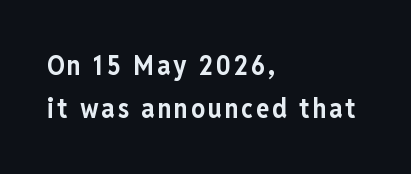
{"italic": "no", "bold": "yes", "underline": "no", "align": "left", "line_spacing": "normal", "line_spacing_ratio": 1.6, "glyph_px": 27}
